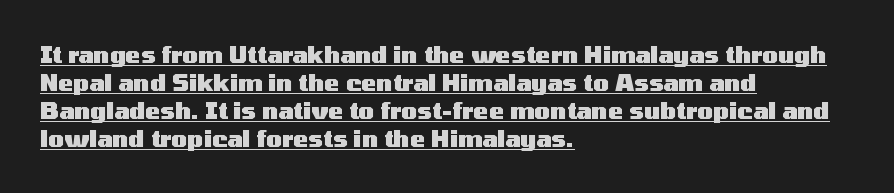
{"italic": "no", "bold": "yes", "underline": "yes", "align": "left", "line_spacing_ratio": 1.22, "letter_spacing": "normal", "letter_spacing_em": 0.0, "glyph_px": 23}
